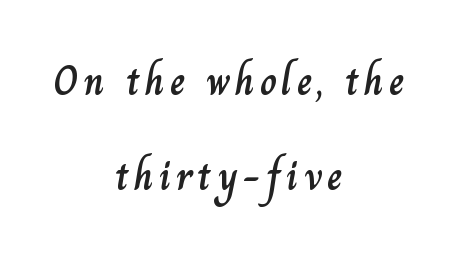
Q: Is the text italic (slanted)? A: Yes.
Q: Is the text underlined? A: No.
Q: How is the paragraph aligned? A: Centered.
Q: Is the spacing between lines tight, normal or loose? A: Loose.
Q: Width (condensed, normal, or wide)? A: Normal.
Q: Stroke contrast? A: Low.
Q: x-height? A: Small.
Q: Monospaced? A: No.
